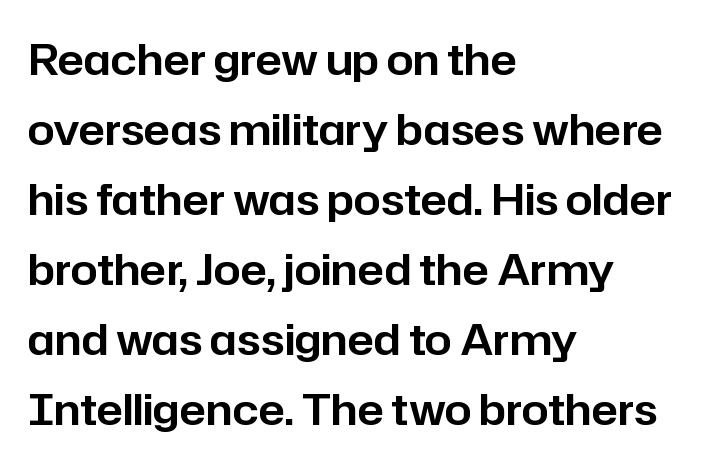
Do the letters lean? They stand straight. A bare baseline throughout the passage. Caption: standard tracking, unaltered. Nothing sits at the stroke ends, so this counts as sans-serif.
